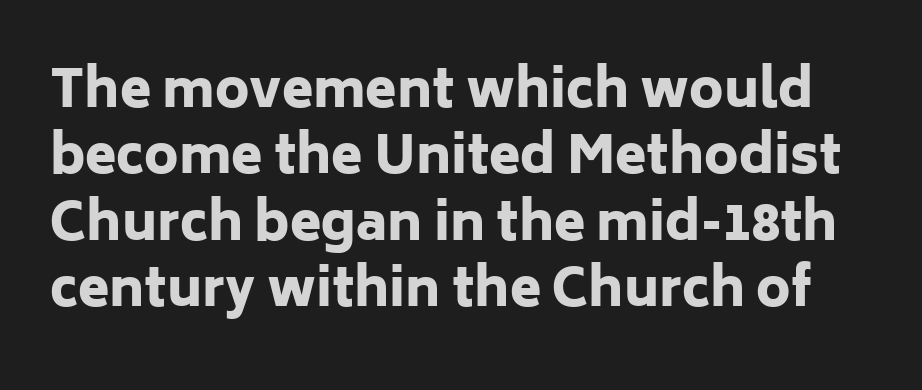
The image shows 51 px heavy sans-serif type, upright; set normal line spacing (1.3x), normal letter spacing, not underlined; low stroke contrast and a medium x-height.
